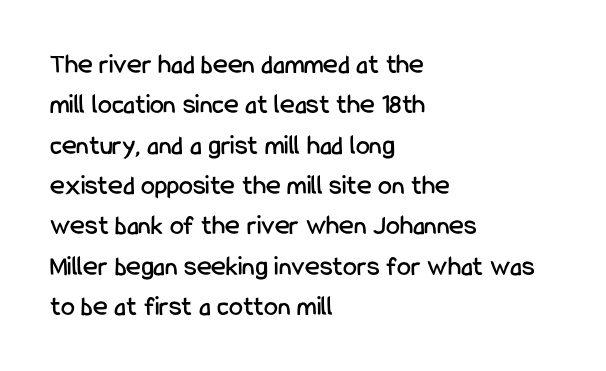
Q: Is the text italic (slanted)? A: No, it is upright.
Q: Is the typeface a serif or a sans-serif typeface? A: Sans-serif.
Q: Is the text underlined? A: No.
Q: How is the paragraph aligned? A: Left-aligned.
Q: Is the spacing between letters normal or unusually wide? A: Normal.
Q: Is the spacing between lines tight, normal or loose? A: Normal.
Q: Width (condensed, normal, or wide)? A: Condensed.
Q: Stroke contrast? A: Low.
Q: x-height? A: Medium.
Q: Monospaced? A: No.
